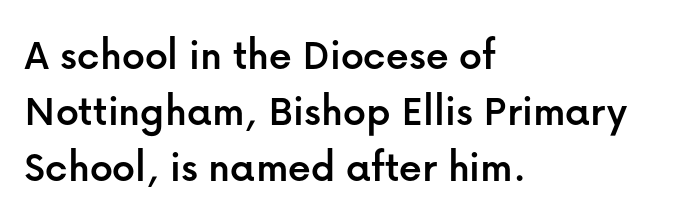
Q: Is the text italic (slanted)? A: No, it is upright.
Q: Is the typeface a serif or a sans-serif typeface? A: Sans-serif.
Q: Is the text underlined? A: No.
Q: How is the paragraph aligned? A: Left-aligned.
Q: Is the spacing between letters normal or unusually wide? A: Normal.
Q: Is the spacing between lines tight, normal or loose? A: Normal.
Q: Width (condensed, normal, or wide)? A: Normal.
Q: Stroke contrast? A: Low.
Q: x-height? A: Medium.
Q: Monospaced? A: No.
